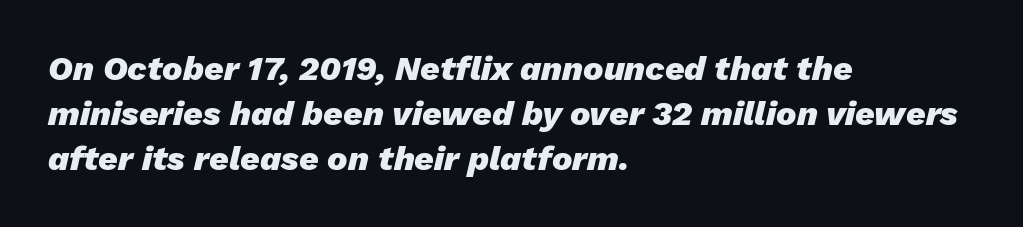
Q: Is the text bold? A: Yes.
Q: Is the text italic (slanted)? A: Yes, it leans right by about 13 degrees.
Q: Is the text underlined? A: No.
Q: How is the paragraph aligned? A: Left-aligned.
Q: Is the spacing between letters normal or unusually wide? A: Normal.
Q: Is the spacing between lines tight, normal or loose? A: Normal.
Q: Width (condensed, normal, or wide)? A: Normal.
Q: Stroke contrast? A: Low.
Q: x-height? A: Medium.
Q: Monospaced? A: No.
